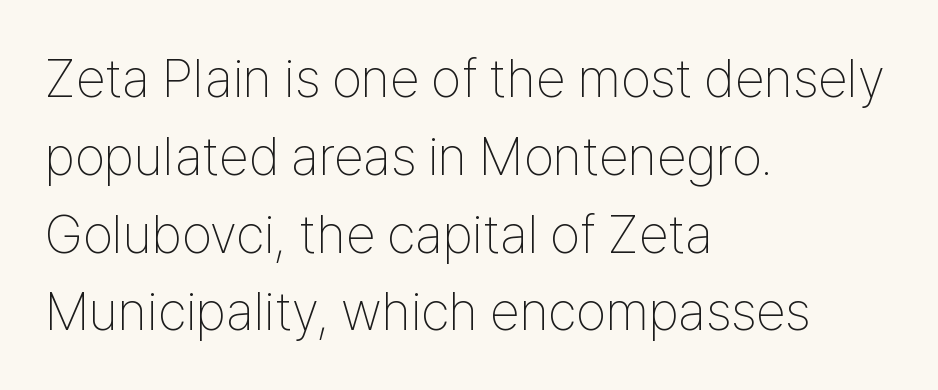
Unbolded letterforms with no extra heft. Check the space under the baseline: it is left empty. The compositor pushed each line to the left boundary. These lines are rendered in a variable-pitch font. Tall strokes in this sample are plumb rather than angled. Students, note that the glyphs here touch the page at normal intervals.
